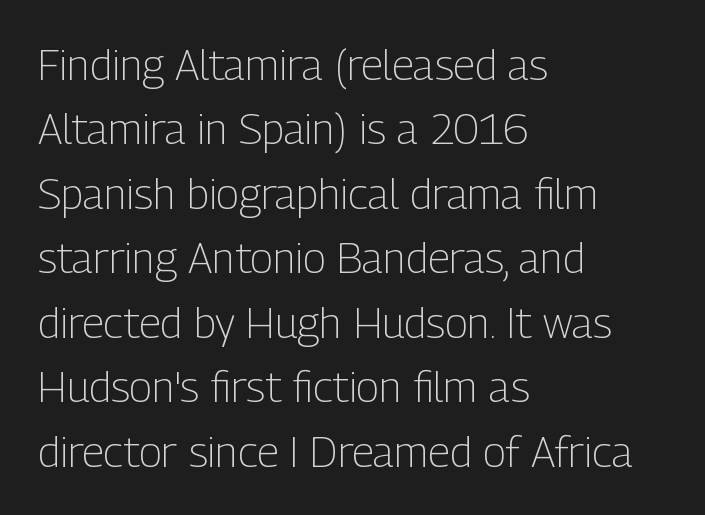
Q: Is the text bold? A: No.
Q: Is the text italic (slanted)? A: No, it is upright.
Q: Is the typeface a serif or a sans-serif typeface? A: Sans-serif.
Q: Is the text underlined? A: No.
Q: How is the paragraph aligned? A: Left-aligned.
Q: Is the spacing between letters normal or unusually wide? A: Normal.
Q: Is the spacing between lines tight, normal or loose? A: Normal.
Q: Width (condensed, normal, or wide)? A: Condensed.
Q: Stroke contrast? A: Low.
Q: x-height? A: Medium.
Q: Monospaced? A: No.
